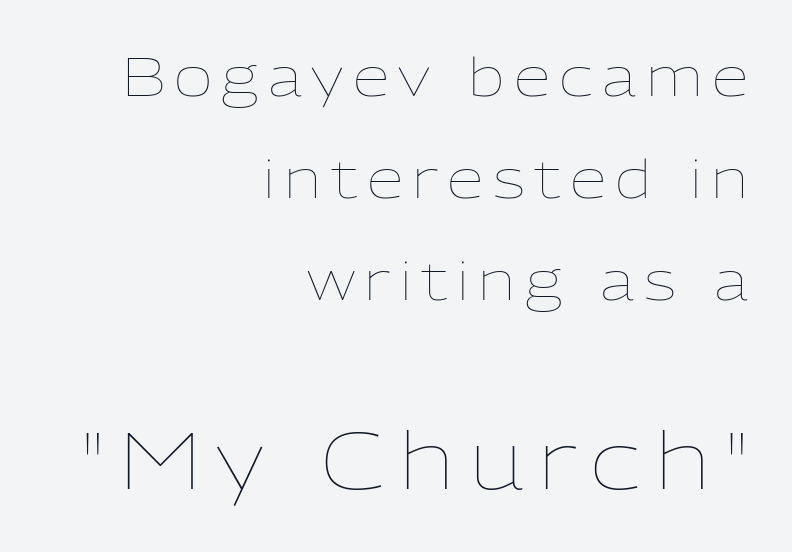
The designer gave the closing block more size than the opening block. Do the characters align in a grid? No, the font is proportional. Teacher's note: observe the even right margin — that is flush-right alignment. Weight: not bold — regular or lighter. The specimen omits any rule beneath the text block's lines.
